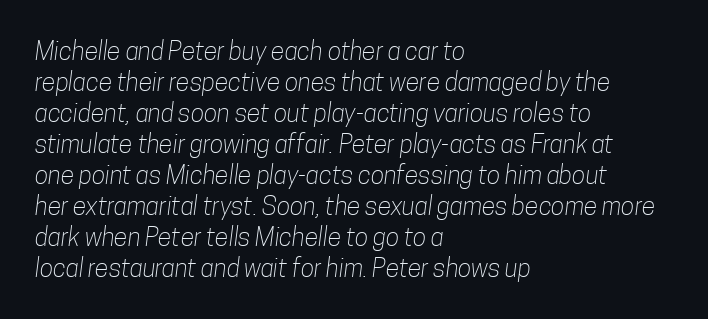
Q: Is the text bold? A: No.
Q: Is the text underlined? A: No.
Q: How is the paragraph aligned? A: Left-aligned.
Q: Is the spacing between letters normal or unusually wide? A: Normal.
